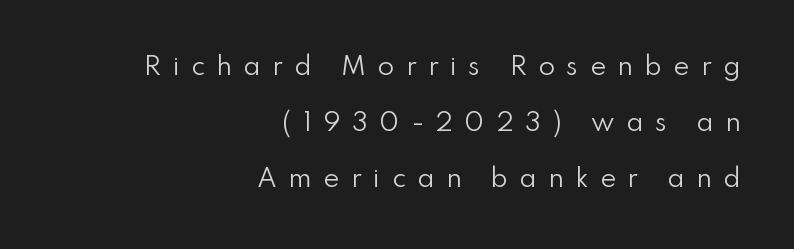
Q: Is the text bold? A: No.
Q: Is the text italic (slanted)? A: No, it is upright.
Q: Is the text underlined? A: No.
Q: How is the paragraph aligned? A: Right-aligned.
Q: Is the spacing between letters normal or unusually wide? A: Unusually wide.
Q: Is the spacing between lines tight, normal or loose? A: Loose.
